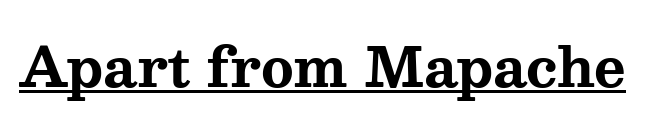
The image shows 54 px bold, wide serif type, upright; set normal letter spacing, underlined; medium stroke contrast and a medium x-height.
